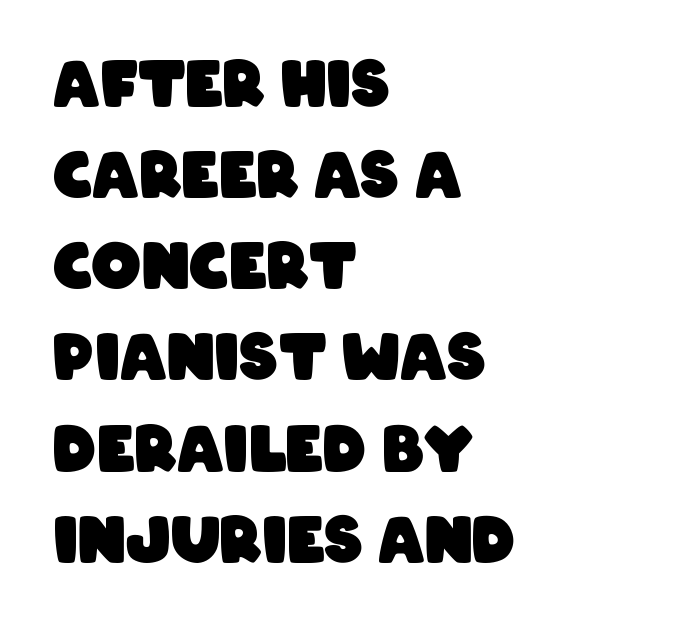
Q: Is the text bold? A: Yes.
Q: Is the typeface a serif or a sans-serif typeface? A: Sans-serif.
Q: Is the text underlined? A: No.
Q: How is the paragraph aligned? A: Left-aligned.
Q: Is the spacing between letters normal or unusually wide? A: Normal.
Q: Is the spacing between lines tight, normal or loose? A: Normal.
Q: Width (condensed, normal, or wide)? A: Condensed.
Q: Stroke contrast? A: Low.
Q: x-height? A: Large.
Q: Monospaced? A: No.
